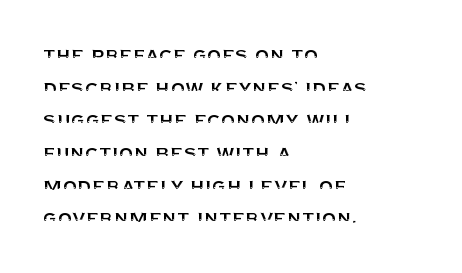
All the whitespace from short lines collects on the right. Standard letterfit; no display-style spreading of the glyphs. The area under the type is left untouched. Characters remain perfectly vertical along every line. If you measured baseline to baseline, you'd find a middling distance.
